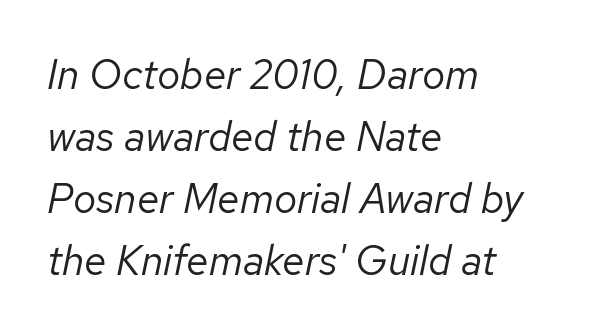
Italic? Definitely — the glyphs are oblique. Each new line begins a customary step beneath the previous one. The strokes are not fattened; the text isn't bold. These lines keep a tight, regular rhythm from letter to letter. The foot of each line stays bare and open.
